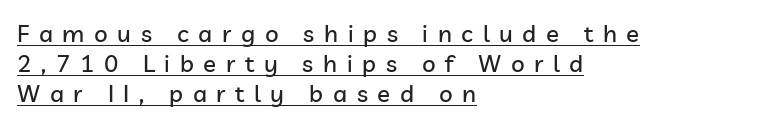
The image shows 24 px text type, upright; set left-aligned, line spacing 1.24x, unusually wide letter spacing (+0.4 em), underlined.
